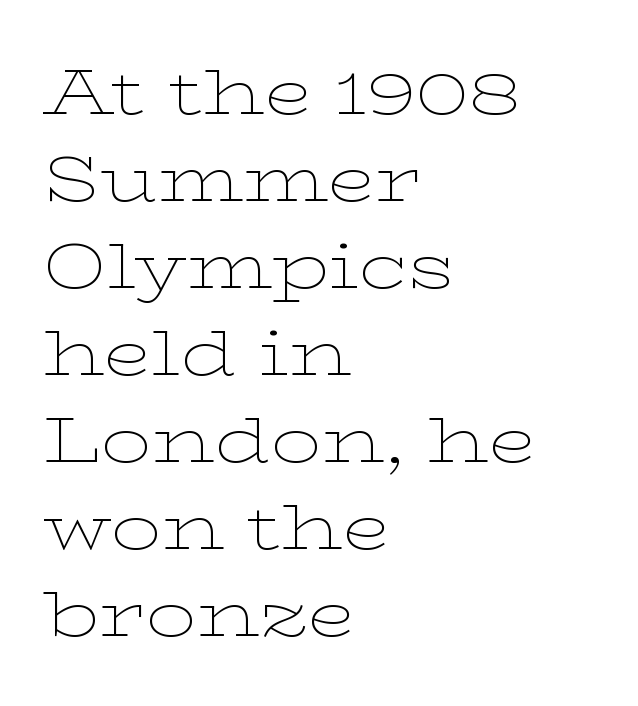
Q: Is the text bold? A: No.
Q: Is the text italic (slanted)? A: No, it is upright.
Q: Is the typeface a serif or a sans-serif typeface? A: Serif.
Q: Is the text underlined? A: No.
Q: How is the paragraph aligned? A: Left-aligned.
Q: Is the spacing between letters normal or unusually wide? A: Normal.
Q: Is the spacing between lines tight, normal or loose? A: Normal.
Q: Width (condensed, normal, or wide)? A: Wide.
Q: Stroke contrast? A: Low.
Q: x-height? A: Medium.
Q: Monospaced? A: No.
